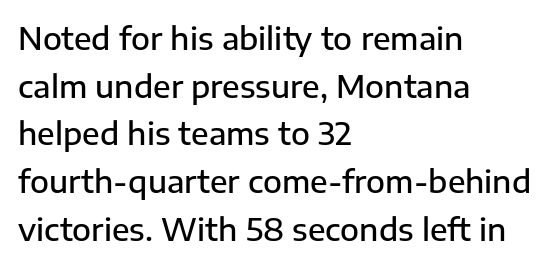
{"serif": "no", "italic": "no", "bold": "semi", "weight": "semibold", "width": "normal", "stroke_contrast": "low", "x_height": "medium", "monospaced": "no", "underline": "no", "align": "left", "line_spacing": "normal", "line_spacing_ratio": 1.54, "letter_spacing": "normal", "letter_spacing_em": 0.0, "glyph_px": 31}
